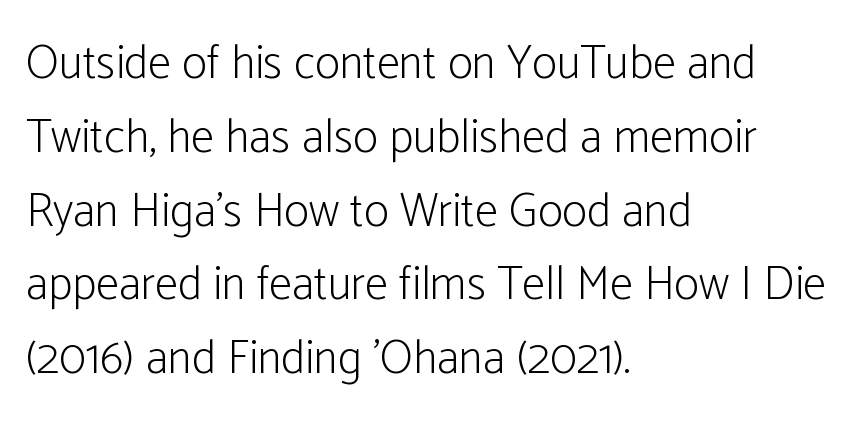
The image shows 47 px light, condensed sans-serif type, upright; set left-aligned, normal line spacing (1.57x), normal letter spacing, not underlined; low stroke contrast and a medium x-height.
